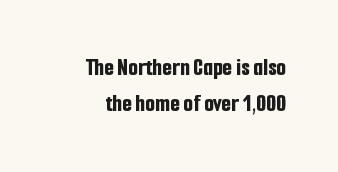
The image shows 25 px bold type, upright; set normal line spacing (1.46x), normal letter spacing, not underlined.
